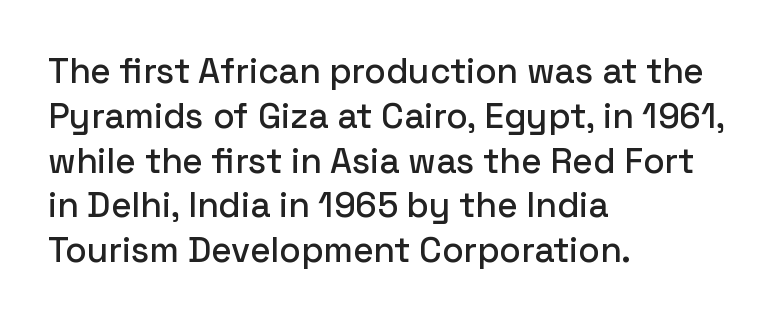
The image shows 35 px sans-serif type, upright; set left-aligned, normal line spacing (1.28x), normal letter spacing, not underlined; low stroke contrast and a medium x-height.
